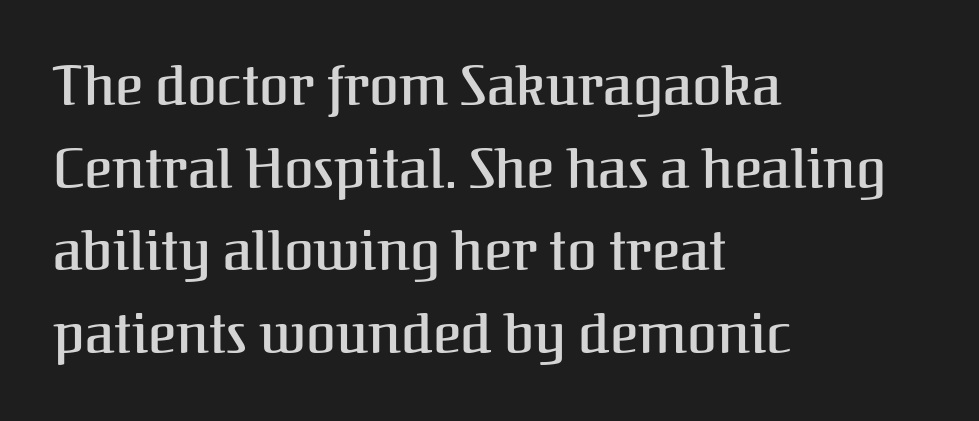
The image shows 54 px serif type, upright; set left-aligned, normal line spacing (1.53x), normal letter spacing, not underlined; medium stroke contrast and a medium x-height.
